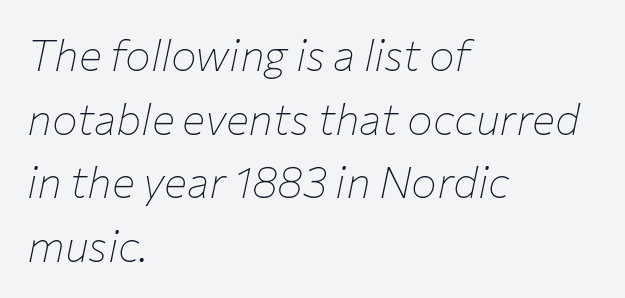
The image shows 43 px thin type, italic (leaning right); set left-aligned, normal line spacing (1.48x), normal letter spacing, not underlined; low stroke contrast and a medium x-height.
